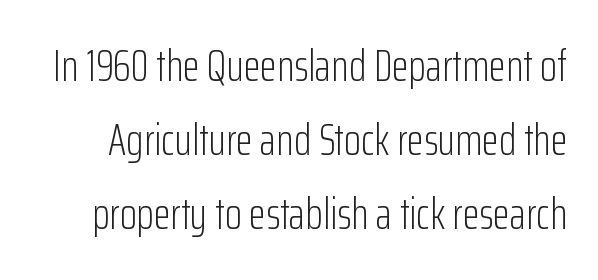
The typesetting does not lean heavy: it is not bold. Type style note: lacks serifs. Think of a printed novel: that variable character pitch is what you see here. Every stem runs plumb, perpendicular to the baseline. The letters sit at their default tracking, neither squeezed nor spread. Unmarked baselines from the first word to the last.
